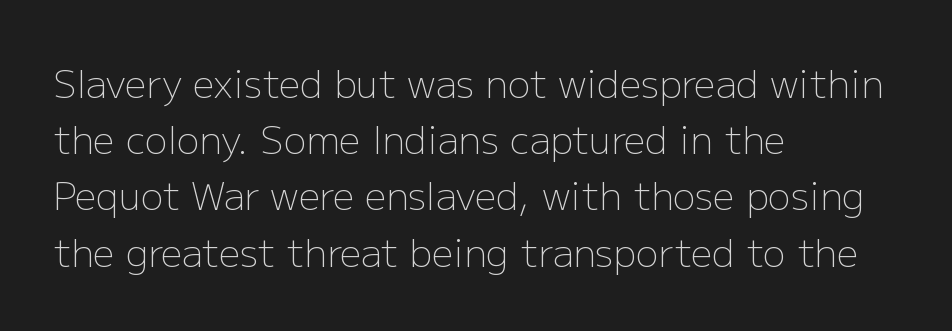
The image shows 38 px light sans-serif type, upright; set left-aligned, normal line spacing (1.48x), normal letter spacing, not underlined; low stroke contrast and a medium x-height.
